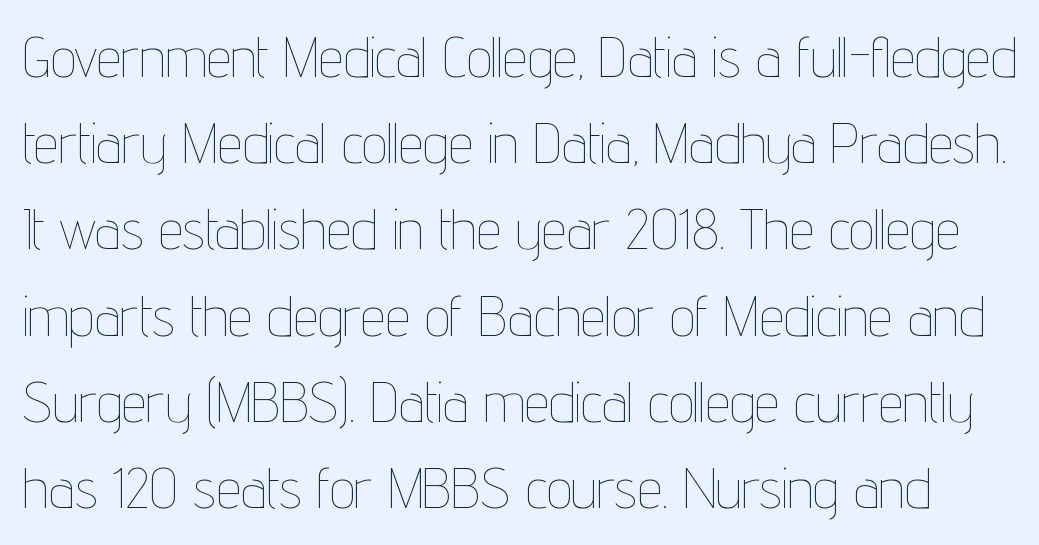
Q: Is the text bold? A: No.
Q: Is the text italic (slanted)? A: No, it is upright.
Q: Is the text underlined? A: No.
Q: Is the spacing between letters normal or unusually wide? A: Normal.
Q: Is the spacing between lines tight, normal or loose? A: Normal.
Q: Width (condensed, normal, or wide)? A: Condensed.
Q: Stroke contrast? A: Low.
Q: x-height? A: Medium.
Q: Monospaced? A: No.
